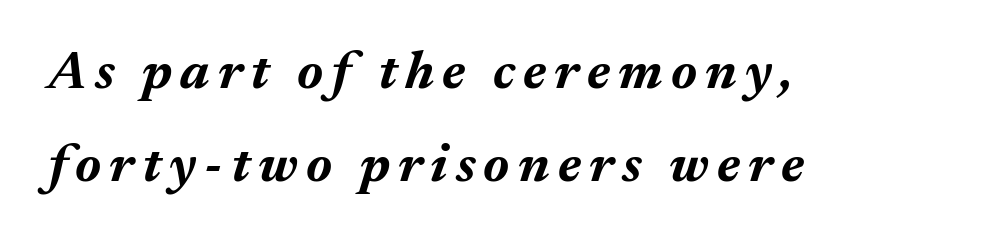
The image shows 54 px bold type, italic (leaning right); set left-aligned, line spacing 1.73x, not underlined; medium stroke contrast and a medium x-height.
